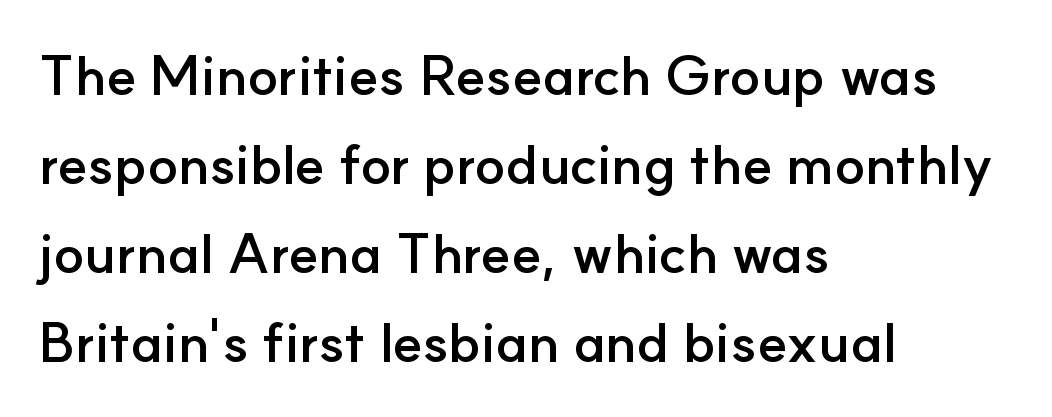
{"serif": "no", "italic": "no", "bold": "yes", "weight": "semibold", "width": "normal", "stroke_contrast": "low", "x_height": "small", "monospaced": "no", "underline": "no", "align": "left", "line_spacing": "normal", "line_spacing_ratio": 1.59, "letter_spacing": "normal", "letter_spacing_em": 0.0, "glyph_px": 56}
